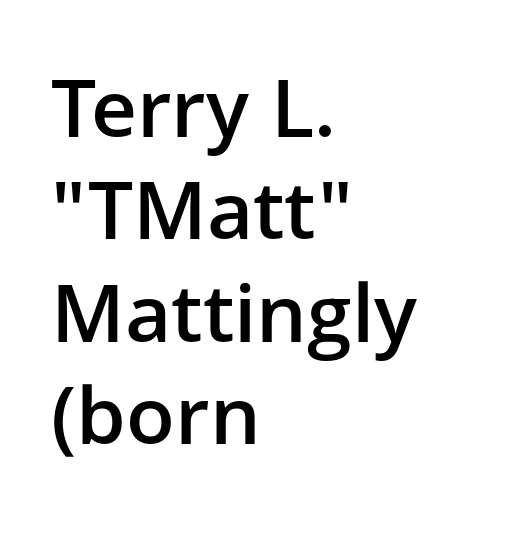
{"serif": "no", "italic": "no", "bold": "semi", "weight": "semibold", "width": "normal", "stroke_contrast": "low", "x_height": "medium", "monospaced": "no", "underline": "no", "align": "left", "line_spacing": "normal", "line_spacing_ratio": 1.28, "letter_spacing": "normal", "letter_spacing_em": 0.0, "glyph_px": 80}
